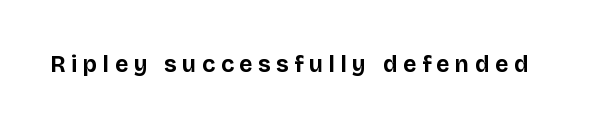
{"italic": "no", "bold": "yes", "underline": "no", "letter_spacing": "wide", "letter_spacing_em": 0.25, "glyph_px": 23}
